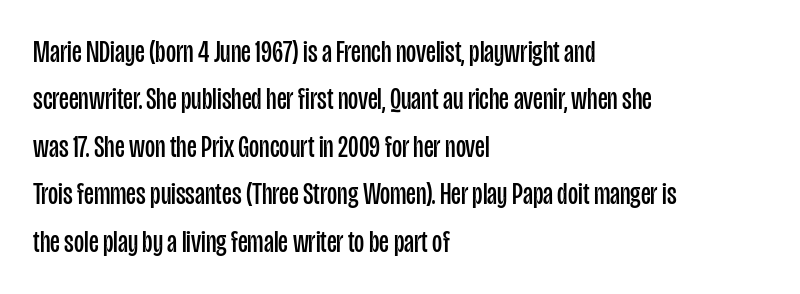
This sample uses plain, unmodified letter spacing. The lines in this sample share a left origin and differ only in where they stop. Underline: absent. Quick note: not italic, upright.
